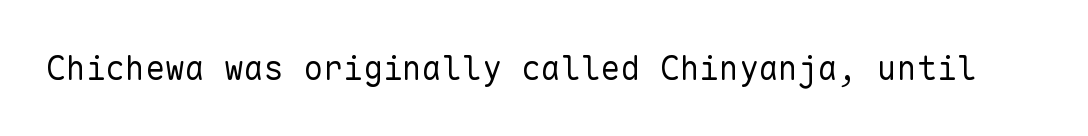
When letters stand straight like this, we call the style roman or upright. Examine the stroke ends and you'll find no serifs. No extra tracking has been applied to these lines. Ink coverage per letter is moderate at most. Think of a typewriter: that constant character pitch is what you see here.
